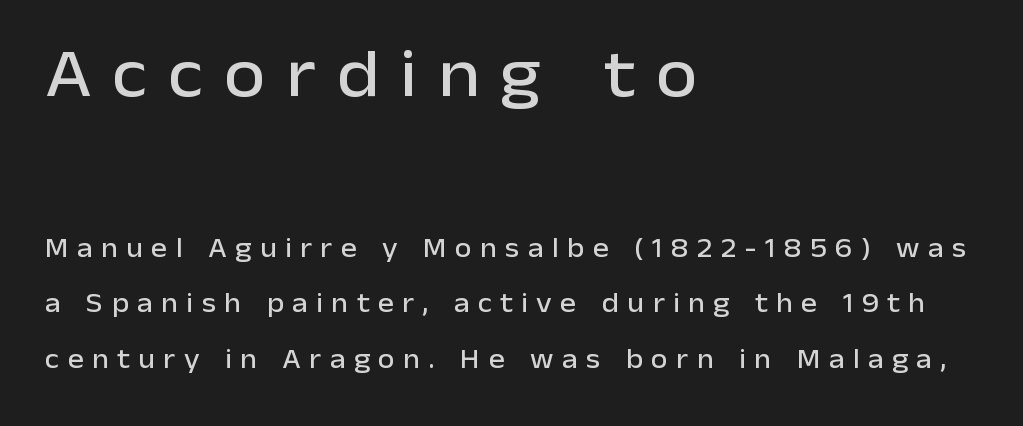
The letters stand upright; this is a roman face. Is the block centered? No — it sits flush against the left margin. This sample trades compactness for vertical openness between lines. A student would notice the top passage is typeset larger than what follows.
